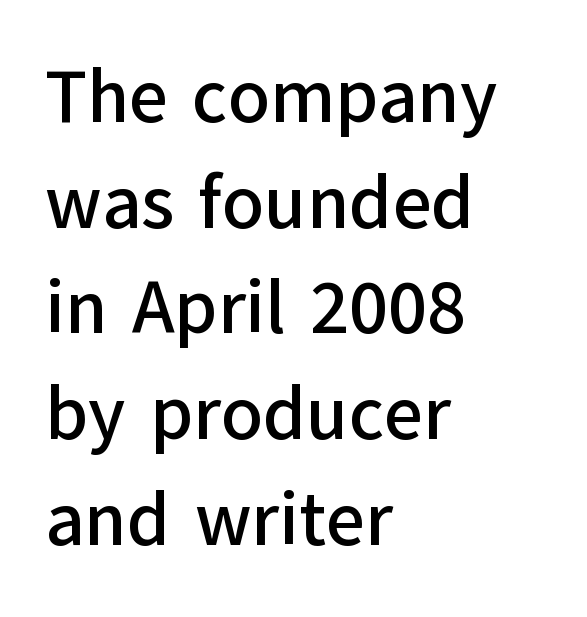
The image shows 75 px sans-serif type, upright; set left-aligned, normal line spacing (1.41x), normal letter spacing, not underlined; low stroke contrast and a medium x-height.
